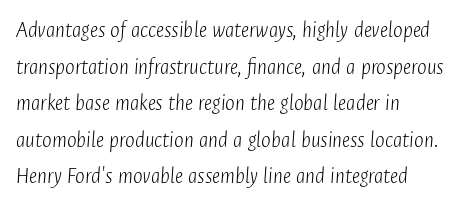
Q: Is the text bold? A: No.
Q: Is the text italic (slanted)? A: Yes, it leans right by about 4 degrees.
Q: Is the text underlined? A: No.
Q: How is the paragraph aligned? A: Left-aligned.
Q: Is the spacing between letters normal or unusually wide? A: Normal.
Q: Is the spacing between lines tight, normal or loose? A: Normal.
